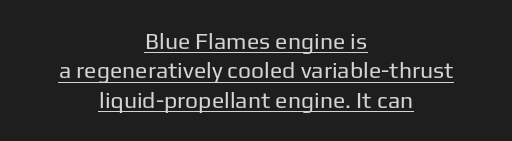
{"italic": "no", "bold": "no", "underline": "yes", "align": "center", "line_spacing": "normal", "line_spacing_ratio": 1.28, "letter_spacing": "normal", "letter_spacing_em": 0.0, "glyph_px": 23}
